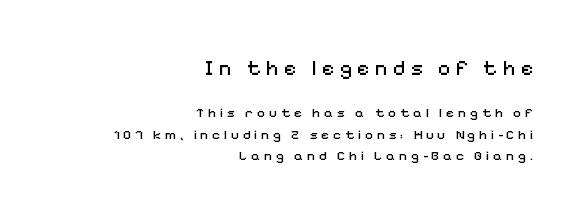
The image shows 21 px text type, upright; set right-aligned, normal line spacing (1.54x), unusually wide letter spacing (+0.26 em), not underlined; the first (top) block is 1.5x larger.
